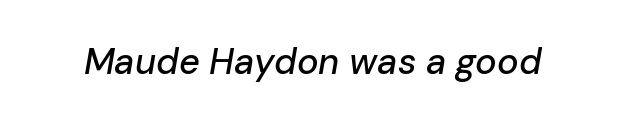
{"italic": "yes", "lean": "right", "slant_degrees": 10, "width": "normal", "stroke_contrast": "low", "x_height": "medium", "monospaced": "no", "underline": "no", "letter_spacing": "normal", "letter_spacing_em": 0.0, "glyph_px": 36}
